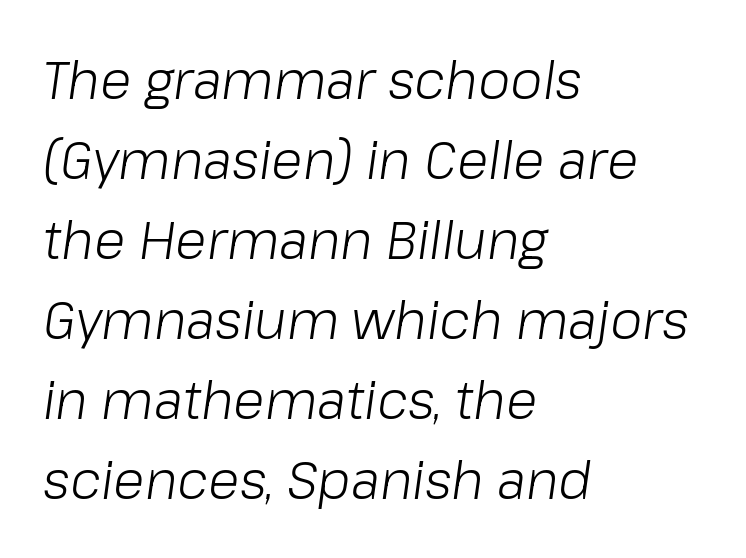
Q: Is the text bold? A: No.
Q: Is the text italic (slanted)? A: Yes, it leans right by about 8 degrees.
Q: Is the text underlined? A: No.
Q: How is the paragraph aligned? A: Left-aligned.
Q: Is the spacing between letters normal or unusually wide? A: Normal.
Q: Is the spacing between lines tight, normal or loose? A: Normal.
Q: Width (condensed, normal, or wide)? A: Normal.
Q: Stroke contrast? A: Low.
Q: x-height? A: Medium.
Q: Monospaced? A: No.
